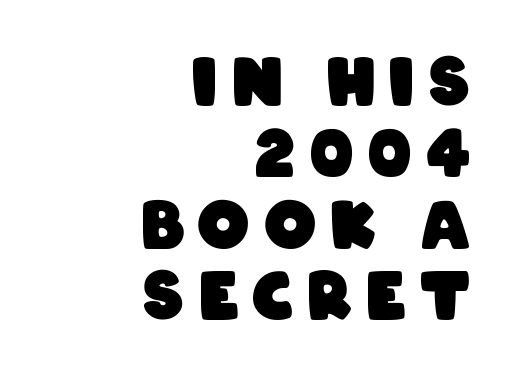
Closely set lines give the paragraph a compact silhouette. Nope, no serifs anywhere on these letters. The type is letterspaced generously, with wide tracking. The rendering uses a bold face; every stroke is thick and dark. A clean baseline with only descenders dipping below it.
